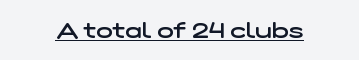
{"bold": "semi", "underline": "yes", "letter_spacing": "normal", "letter_spacing_em": 0.0, "glyph_px": 22}
